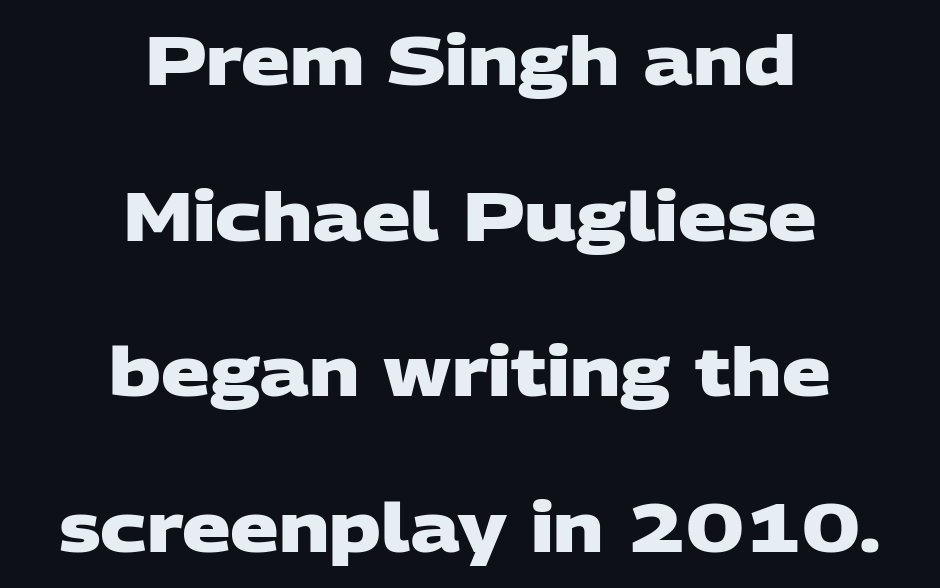
The image shows 68 px heavy, wide sans-serif type; set centered, loose line spacing (2.29x), normal letter spacing, not underlined; low stroke contrast and a large x-height.
